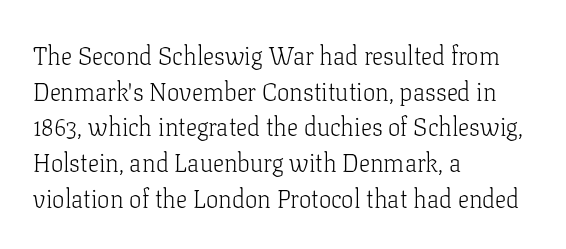
The image shows 25 px text type, upright; set left-aligned, normal line spacing (1.43x), normal letter spacing, not underlined.
